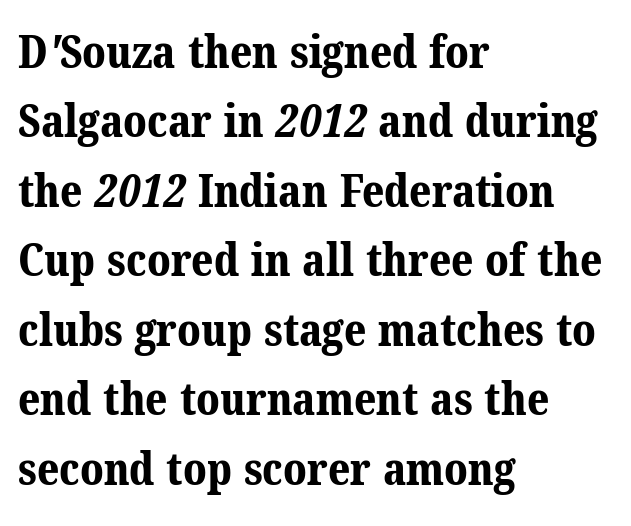
{"serif": "yes", "bold": "yes", "weight": "bold", "width": "normal", "stroke_contrast": "medium", "x_height": "medium", "monospaced": "no", "underline": "no", "align": "left", "line_spacing": "normal", "line_spacing_ratio": 1.51, "letter_spacing": "normal", "letter_spacing_em": 0.0, "glyph_px": 46}
